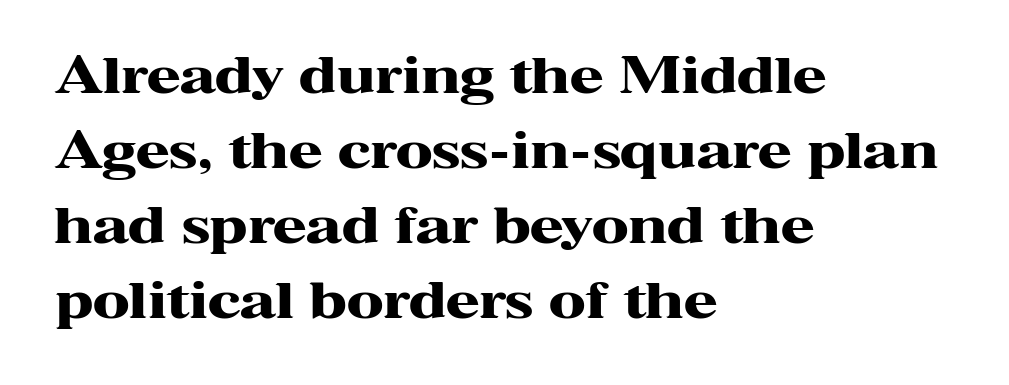
The image shows 49 px heavy, wide serif type, upright; set left-aligned, normal line spacing (1.53x), normal letter spacing, not underlined; high stroke contrast and a medium x-height.
